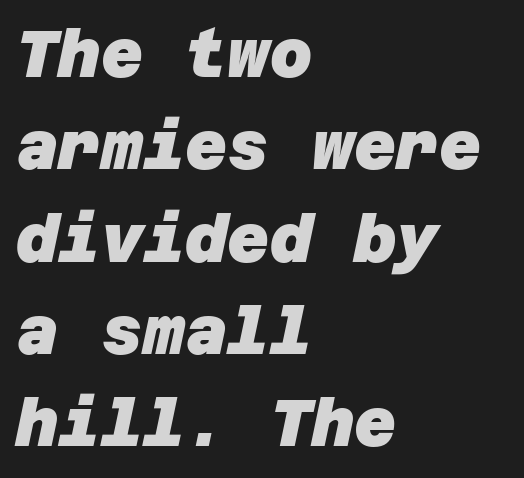
Q: Is the text bold? A: Yes.
Q: Is the typeface a serif or a sans-serif typeface? A: Sans-serif.
Q: Is the text underlined? A: No.
Q: How is the paragraph aligned? A: Left-aligned.
Q: Is the spacing between letters normal or unusually wide? A: Normal.
Q: Is the spacing between lines tight, normal or loose? A: Normal.
Q: Width (condensed, normal, or wide)? A: Normal.
Q: Stroke contrast? A: Low.
Q: x-height? A: Large.
